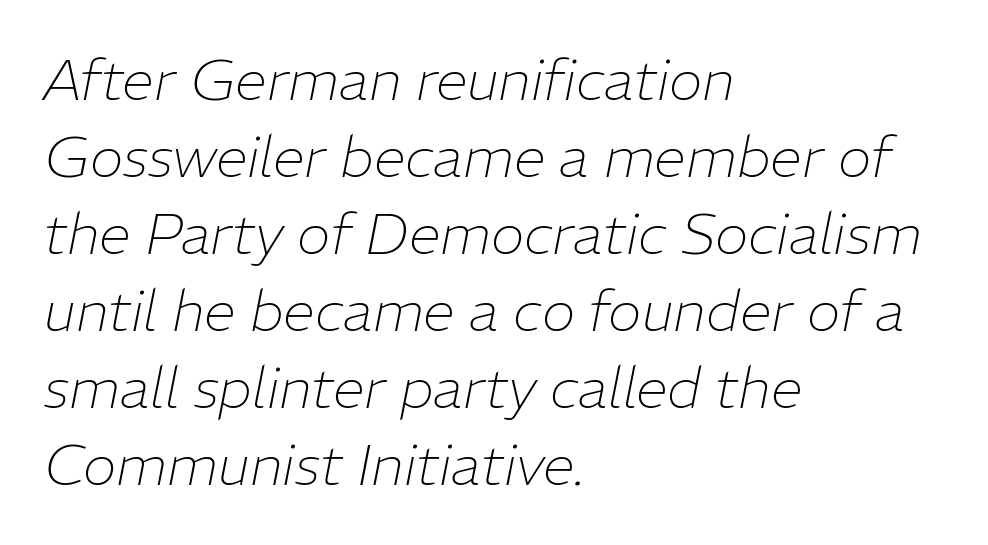
The image shows 57 px thin type, italic (leaning right); set left-aligned, normal line spacing (1.35x), normal letter spacing, not underlined; low stroke contrast and a medium x-height.
